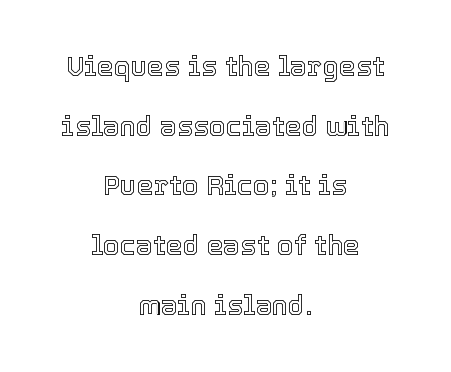
Caption: multi-line text, centered on the measure. The strip under each line holds only bare page. The type sits square on the baseline with zero lean. The block of text is sparse from top to bottom, with ample space between rows. In terms of letterspacing, this is plain default setting.
